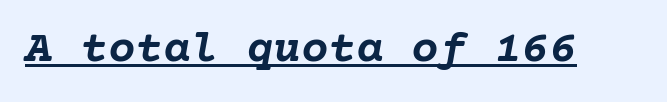
Q: Is the text bold? A: Yes.
Q: Is the text italic (slanted)? A: Yes, it leans right by about 10 degrees.
Q: Is the text underlined? A: Yes.
Q: Is the spacing between letters normal or unusually wide? A: Normal.
Q: Width (condensed, normal, or wide)? A: Normal.
Q: Stroke contrast? A: Low.
Q: x-height? A: Medium.
